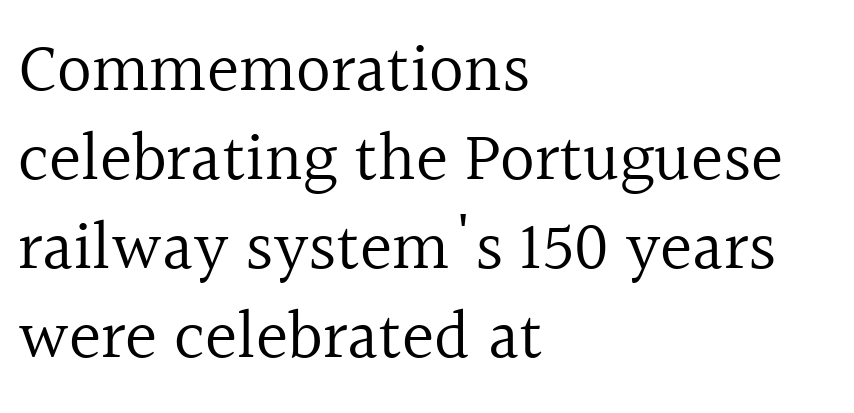
Q: Is the text bold? A: No.
Q: Is the text italic (slanted)? A: No, it is upright.
Q: Is the typeface a serif or a sans-serif typeface? A: Serif.
Q: Is the text underlined? A: No.
Q: How is the paragraph aligned? A: Left-aligned.
Q: Is the spacing between letters normal or unusually wide? A: Normal.
Q: Is the spacing between lines tight, normal or loose? A: Normal.
Q: Width (condensed, normal, or wide)? A: Normal.
Q: x-height? A: Medium.
Q: Monospaced? A: No.
